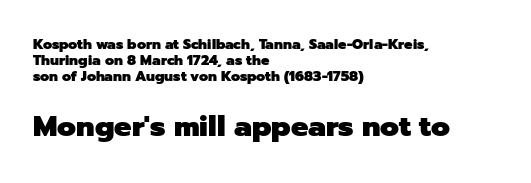
Q: Is the text bold? A: Yes.
Q: Is the text italic (slanted)? A: No, it is upright.
Q: Is the typeface a serif or a sans-serif typeface? A: Sans-serif.
Q: Is the text underlined? A: No.
Q: How is the paragraph aligned? A: Left-aligned.
Q: Is the spacing between letters normal or unusually wide? A: Normal.
Q: Is the spacing between lines tight, normal or loose? A: Tight.
Q: Which block of text is set in a larger size, the first (top) or the second (bottom)? A: The second (bottom) one.
Q: Width (condensed, normal, or wide)? A: Normal.
Q: Stroke contrast? A: Low.
Q: x-height? A: Medium.
Q: Monospaced? A: No.
